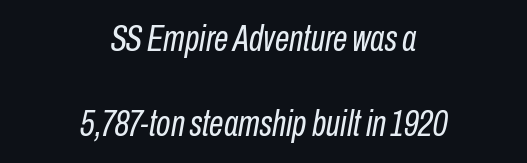
{"italic": "yes", "lean": "right", "slant_degrees": 10, "bold": "no", "weight": "regular", "width": "condensed", "stroke_contrast": "low", "x_height": "medium", "monospaced": "no", "underline": "no", "align": "center", "line_spacing": "loose", "line_spacing_ratio": 2.3, "letter_spacing": "normal", "letter_spacing_em": 0.0, "glyph_px": 37}
